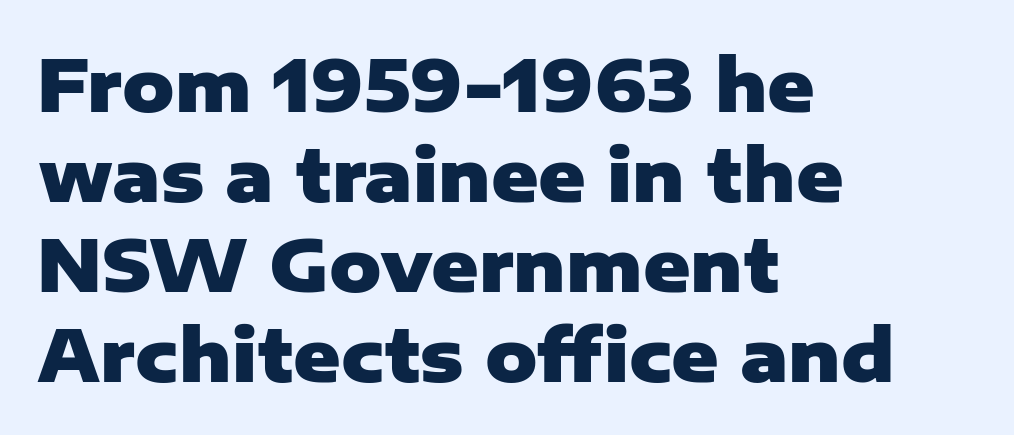
Standard letterfit; no display-style spreading of the glyphs. In terms of leading, this rendering sits right in the middle. When letters stand straight like this, we call the style roman or upright. Typographic density is high because the face is bold.
